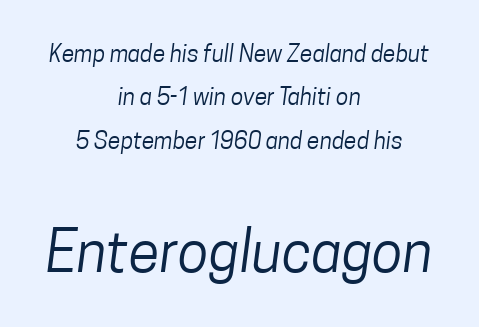
The image shows 57 px regular-weight, condensed sans-serif type; set centered, line spacing 1.89x, normal letter spacing, not underlined; the second (bottom) block is 2.48x larger; low stroke contrast and a medium x-height.
